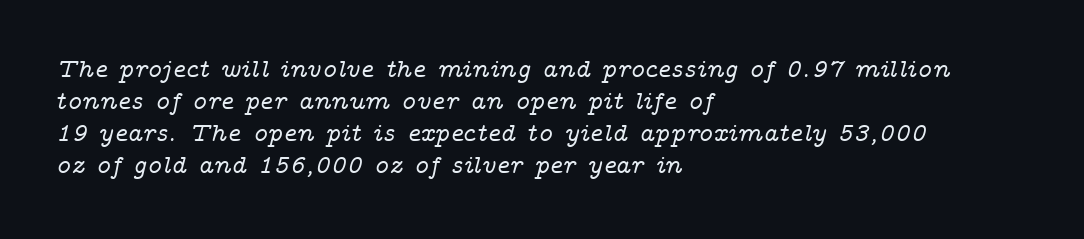
{"italic": "yes", "lean": "right", "slant_degrees": 14, "underline": "no", "align": "left", "line_spacing_ratio": 1.23, "letter_spacing": "normal", "letter_spacing_em": 0.0, "glyph_px": 26}
